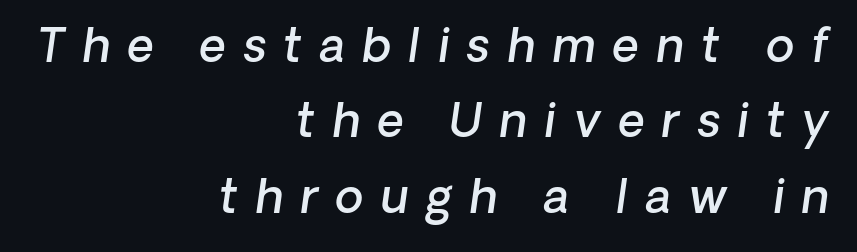
The passage shown stacks its lines at a standard gap. Is the type bold? Partly — it's a semibold, heavier than regular but not fully bold. The gap between lines stays unmarked. The glyphs look as if they've been sheared to an angle. Layout note: lines flush right. Is this a fixed-width face? No — the glyphs have proportional, varying widths.
